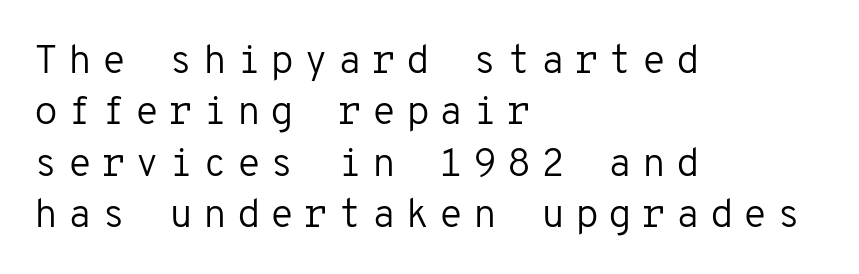
The image shows 39 px regular-weight sans-serif type, upright, monospaced; set left-aligned, normal line spacing (1.32x), unusually wide letter spacing (+0.25 em), not underlined; low stroke contrast and a medium x-height.
